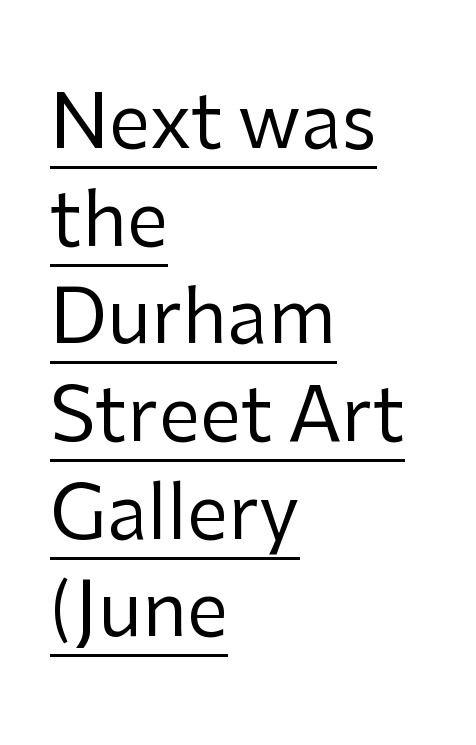
The passage shown has conventional tracking throughout. The lines in this sample share a left origin and differ only in where they stop. Beneath each row of characters lies a ruled line. The axis of the letterforms is exactly vertical.
